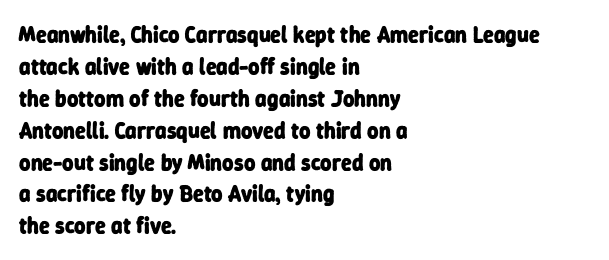
{"bold": "yes", "underline": "no", "align": "left", "line_spacing": "normal", "line_spacing_ratio": 1.45, "letter_spacing": "normal", "letter_spacing_em": 0.0, "glyph_px": 22}
